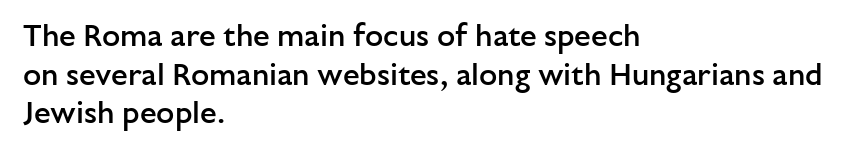
{"serif": "no", "italic": "no", "bold": "semi", "weight": "semibold", "width": "normal", "stroke_contrast": "low", "x_height": "medium", "monospaced": "no", "underline": "no", "align": "left", "line_spacing": "normal", "line_spacing_ratio": 1.29, "letter_spacing": "normal", "letter_spacing_em": 0.0, "glyph_px": 30}
